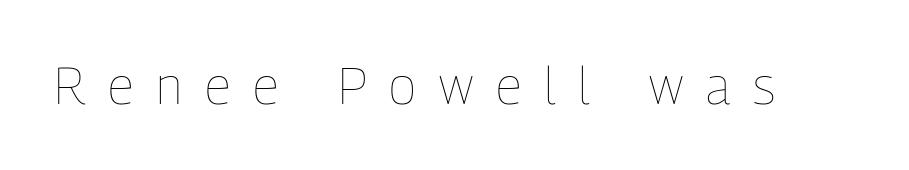
A bare baseline throughout the passage. It's the straight-up-and-down kind of type. On a weight scale, this lands at 450 or below. The letters advance in unequal steps, a hallmark of proportional type. Inter-character spacing is expanded well beyond the font's built-in metrics.
